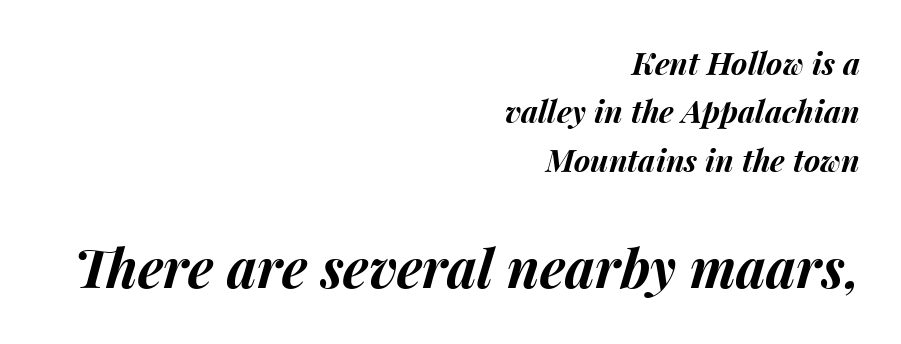
{"italic": "yes", "lean": "right", "slant_degrees": 15, "bold": "yes", "weight": "bold", "width": "normal", "stroke_contrast": "medium", "x_height": "medium", "monospaced": "no", "underline": "no", "align": "right", "line_spacing": "normal", "line_spacing_ratio": 1.56, "letter_spacing": "normal", "letter_spacing_em": 0.0, "larger_block": "second", "size_ratio": 1.74, "glyph_px": 54}
